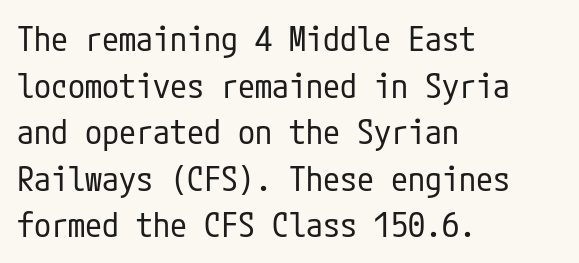
The image shows 34 px regular-weight, condensed sans-serif type, upright; set left-aligned, normal line spacing (1.37x), normal letter spacing, not underlined; low stroke contrast and a medium x-height.
